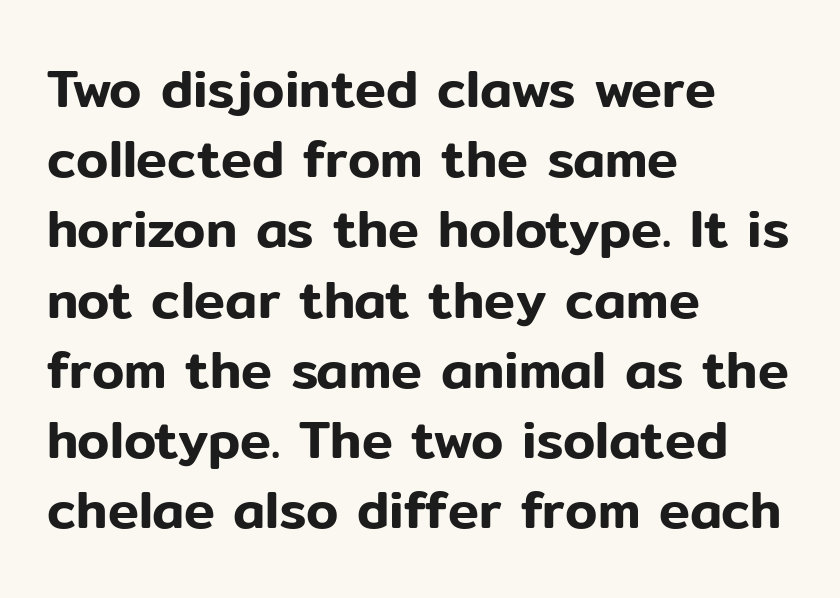
Q: Is the text italic (slanted)? A: No, it is upright.
Q: Is the typeface a serif or a sans-serif typeface? A: Sans-serif.
Q: Is the text underlined? A: No.
Q: How is the paragraph aligned? A: Left-aligned.
Q: Is the spacing between letters normal or unusually wide? A: Normal.
Q: Is the spacing between lines tight, normal or loose? A: Normal.
Q: Width (condensed, normal, or wide)? A: Normal.
Q: Stroke contrast? A: Low.
Q: x-height? A: Medium.
Q: Monospaced? A: No.
